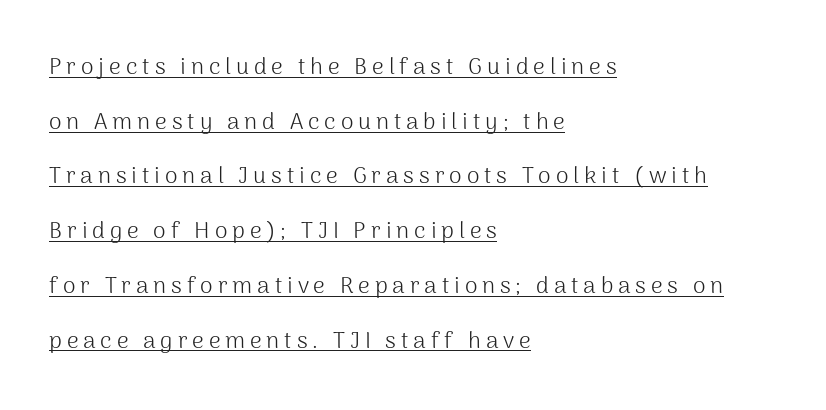
{"italic": "no", "bold": "no", "underline": "yes", "align": "left", "line_spacing": "loose", "line_spacing_ratio": 2.38, "letter_spacing": "wide", "letter_spacing_em": 0.21, "glyph_px": 23}
